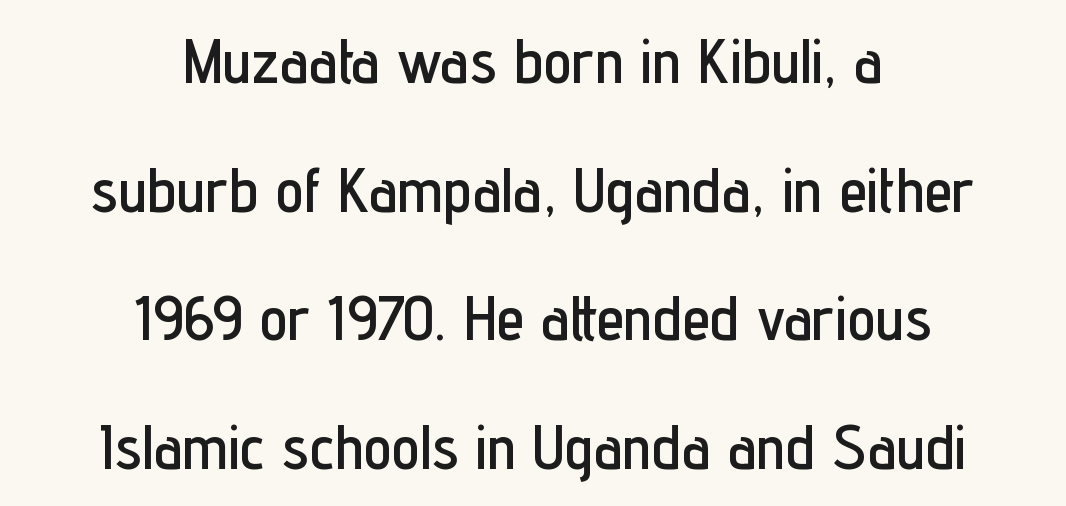
The image shows 63 px condensed sans-serif type, upright; set centered, loose line spacing (2.04x), normal letter spacing, not underlined; low stroke contrast and a medium x-height.
